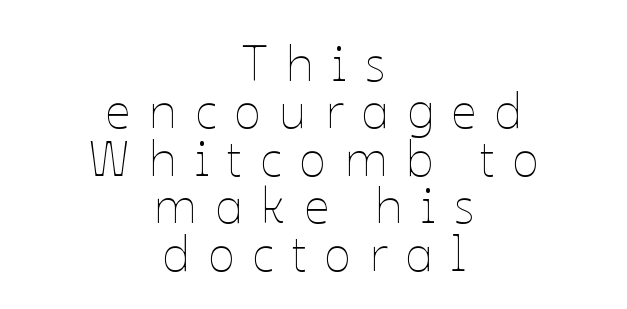
Q: Is the text bold? A: No.
Q: Is the text italic (slanted)? A: No, it is upright.
Q: Is the text underlined? A: No.
Q: How is the paragraph aligned? A: Centered.
Q: Is the spacing between letters normal or unusually wide? A: Unusually wide.
Q: Is the spacing between lines tight, normal or loose? A: Tight.
Q: Width (condensed, normal, or wide)? A: Normal.
Q: Stroke contrast? A: Low.
Q: x-height? A: Medium.
Q: Monospaced? A: No.
